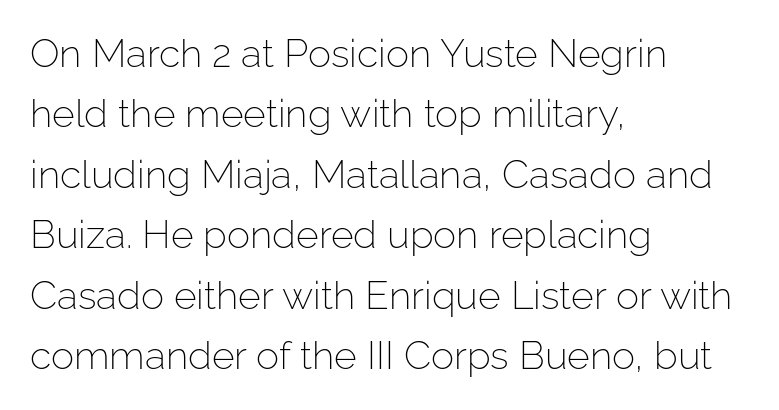
Q: Is the text bold? A: No.
Q: Is the text italic (slanted)? A: No, it is upright.
Q: Is the typeface a serif or a sans-serif typeface? A: Sans-serif.
Q: Is the text underlined? A: No.
Q: How is the paragraph aligned? A: Left-aligned.
Q: Is the spacing between letters normal or unusually wide? A: Normal.
Q: Is the spacing between lines tight, normal or loose? A: Normal.
Q: Width (condensed, normal, or wide)? A: Normal.
Q: Stroke contrast? A: Low.
Q: x-height? A: Medium.
Q: Monospaced? A: No.
